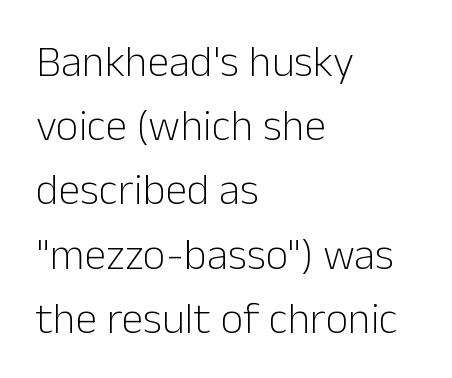
The image shows 44 px light sans-serif type, upright; set left-aligned, normal line spacing (1.46x), normal letter spacing, not underlined; low stroke contrast and a medium x-height.
